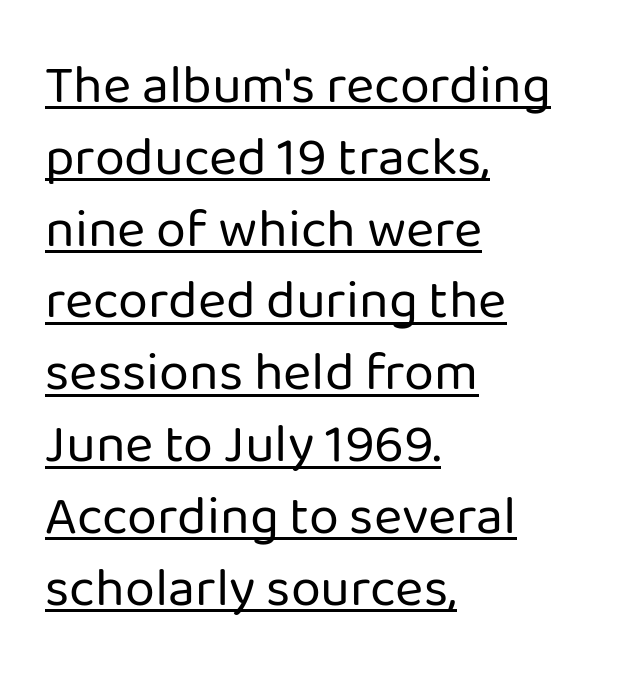
The image shows 54 px regular-weight sans-serif type, upright; set left-aligned, normal line spacing (1.33x), normal letter spacing, underlined; low stroke contrast and a medium x-height.
